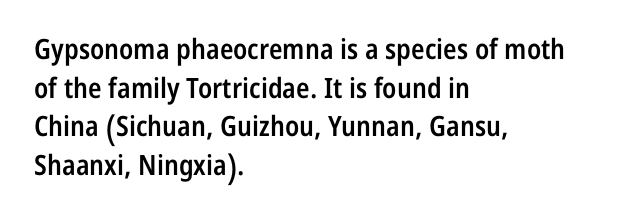
Left-aligned paragraph, ragged on the right. The letters stand straight up with perfectly vertical stems. Characters follow at the spacing the type designer built in. Looks like regular typesetting: each glyph gets only the width it needs. Whoever set this chose a conventional vertical rhythm.
